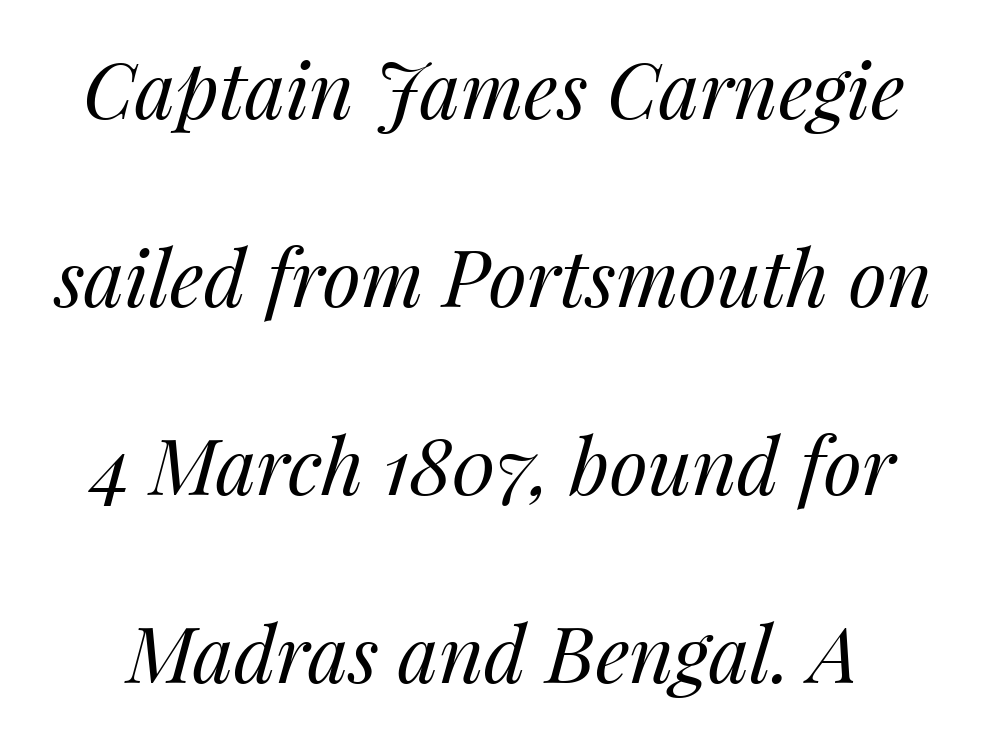
The image shows 78 px regular-weight type, italic (leaning right); set loose line spacing (2.41x), normal letter spacing, not underlined; medium stroke contrast and a medium x-height.
